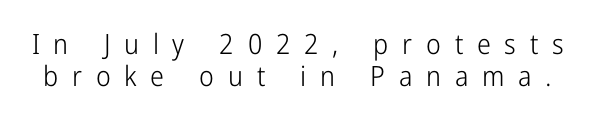
{"serif": "no", "italic": "no", "bold": "no", "weight": "light", "width": "condensed", "stroke_contrast": "low", "x_height": "medium", "monospaced": "no", "underline": "no", "line_spacing": "tight", "line_spacing_ratio": 1.15, "letter_spacing": "wide", "letter_spacing_em": 0.49, "glyph_px": 28}
